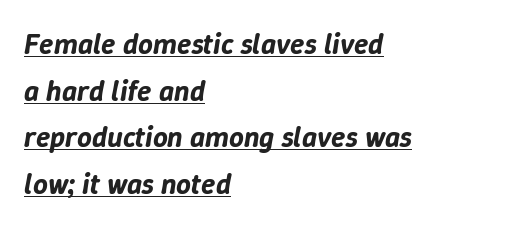
{"italic": "yes", "lean": "right", "slant_degrees": 9, "width": "normal", "stroke_contrast": "low", "x_height": "medium", "monospaced": "no", "underline": "yes", "align": "left", "line_spacing": "normal", "line_spacing_ratio": 1.61, "letter_spacing": "normal", "letter_spacing_em": 0.0, "glyph_px": 29}
